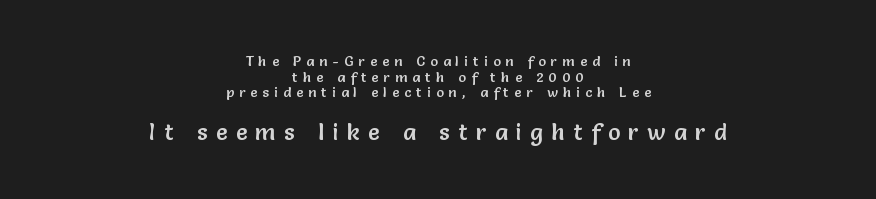
Character size in the trailing block exceeds that of the leading block. This rendering widens character spacing well past its baseline value. Rows of type sit shoulder to shoulder in the vertical direction. Teacher's note: observe the equal gaps on both sides — that is centered alignment. The strip under each line holds only bare page. Tall strokes in this sample are plumb rather than angled.
